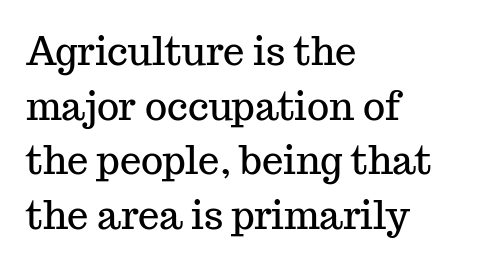
These lines are rendered in a variable-pitch font. This sample uses plain, unmodified letter spacing. The block of text has a typical density, with ordinary space between rows. Words float on clear page, feet unadorned. This is roman type, the default non-slanted kind. Are there feet on the stems? There are — it's a serif.
